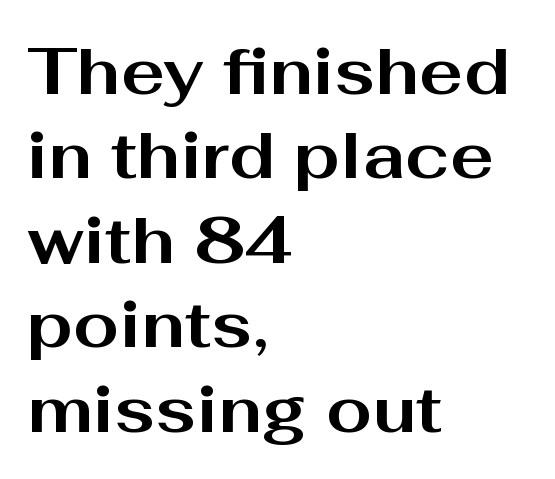
Q: Is the text bold? A: Yes.
Q: Is the text italic (slanted)? A: No, it is upright.
Q: Is the typeface a serif or a sans-serif typeface? A: Sans-serif.
Q: Is the text underlined? A: No.
Q: How is the paragraph aligned? A: Left-aligned.
Q: Is the spacing between letters normal or unusually wide? A: Normal.
Q: Is the spacing between lines tight, normal or loose? A: Normal.
Q: Width (condensed, normal, or wide)? A: Wide.
Q: Stroke contrast? A: Medium.
Q: x-height? A: Medium.
Q: Monospaced? A: No.
